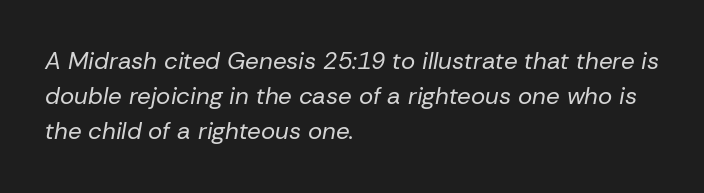
The image shows 24 px text type, italic (leaning right); set left-aligned, normal line spacing (1.46x), normal letter spacing, not underlined.
